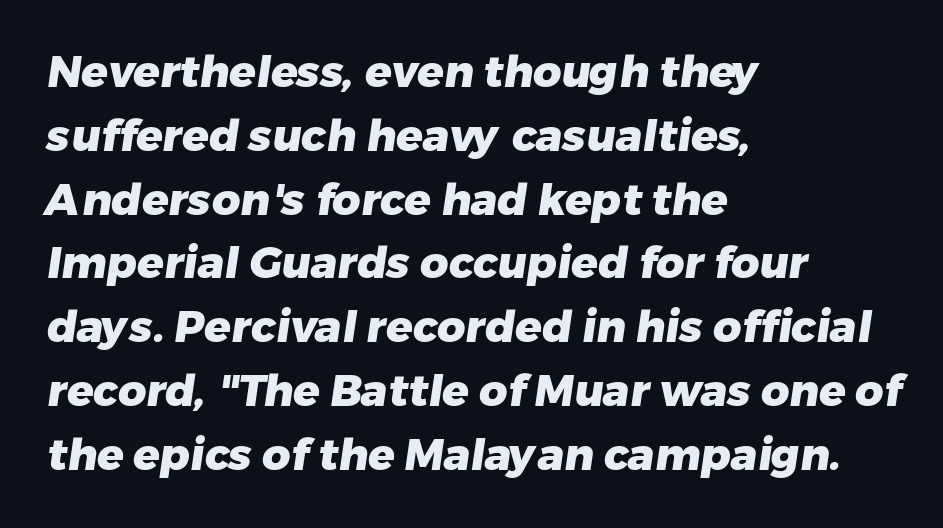
Glyph-to-glyph distance matches everyday printed text. Varying glyph widths throughout — classic text-font behaviour. The designer left line spacing at the default. Classification — sans serif. Underline: absent. If you drew a ruler down the left edge, every line would touch it.
